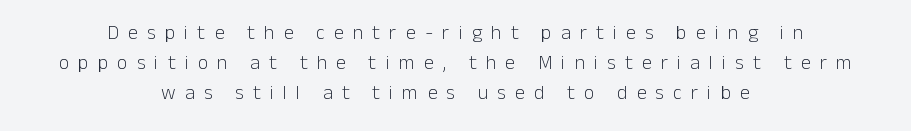
The tracking reads as deliberately expanded to a designer's eye. The space between consecutive lines is moderate. Heft: none added — not bold. Bare-footed words on every line.
